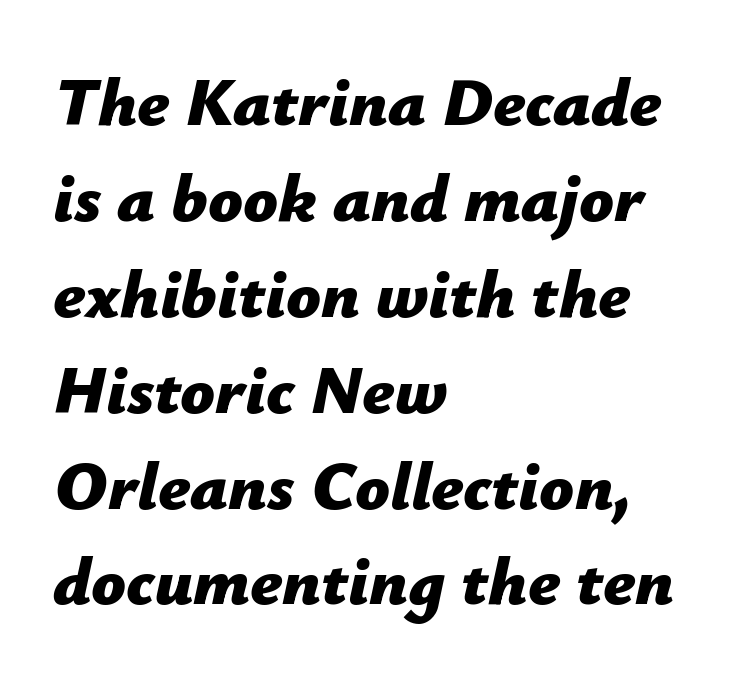
The image shows 68 px bold type, italic (leaning right); set left-aligned, normal line spacing (1.41x), normal letter spacing, not underlined; low stroke contrast and a medium x-height.
